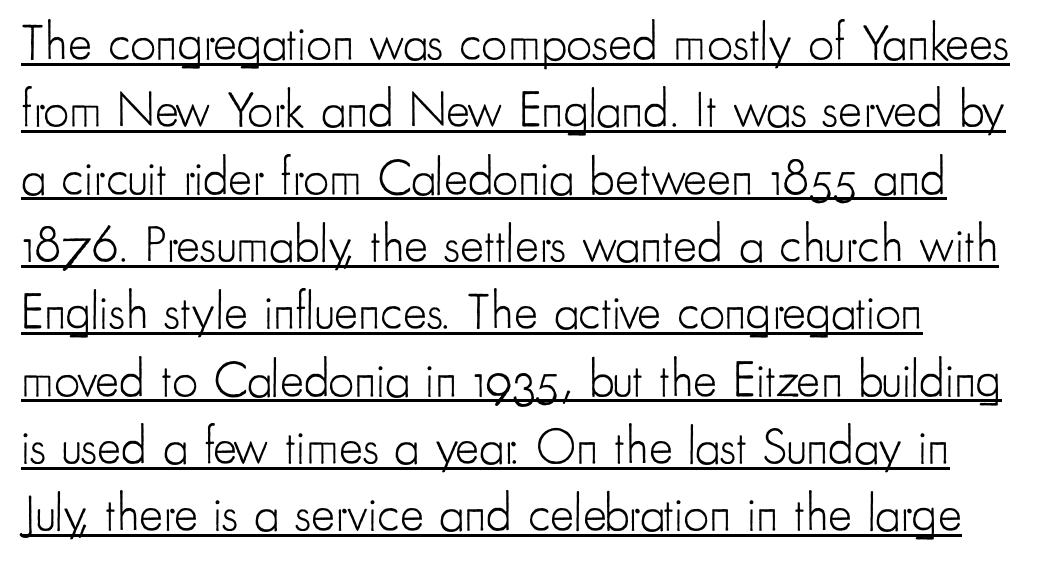
The image shows 51 px light, condensed sans-serif type, upright; set normal line spacing (1.32x), normal letter spacing, underlined; low stroke contrast and a small x-height.
